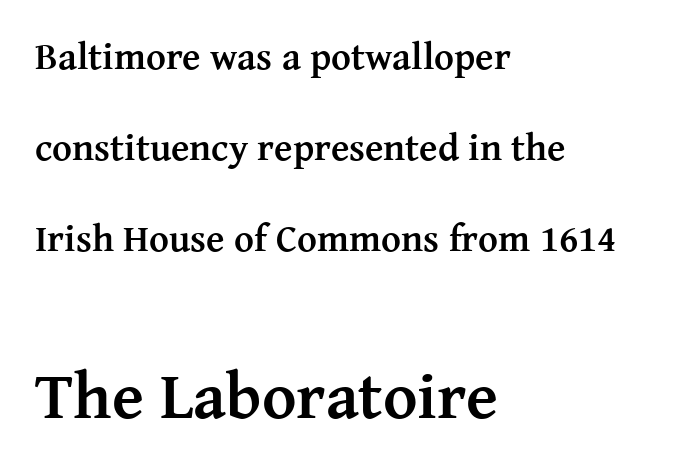
Q: Is the text bold? A: Yes.
Q: Is the text italic (slanted)? A: No, it is upright.
Q: Is the typeface a serif or a sans-serif typeface? A: Serif.
Q: Is the text underlined? A: No.
Q: How is the paragraph aligned? A: Left-aligned.
Q: Is the spacing between letters normal or unusually wide? A: Normal.
Q: Is the spacing between lines tight, normal or loose? A: Loose.
Q: Which block of text is set in a larger size, the first (top) or the second (bottom)? A: The second (bottom) one.
Q: Width (condensed, normal, or wide)? A: Normal.
Q: Stroke contrast? A: Medium.
Q: x-height? A: Medium.
Q: Monospaced? A: No.
